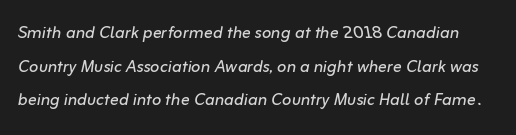
A typesetter would mark this as italic. This rendering leaves character spacing at its baseline value. The typesetting does not lean heavy: it is not bold. Summary of vertical rhythm: regular, with standard interline spacing. The baseline area is clear.
